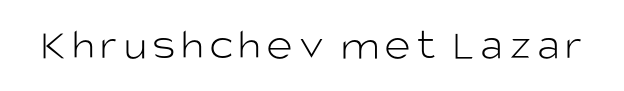
{"serif": "no", "italic": "no", "bold": "no", "weight": "light", "width": "normal", "stroke_contrast": "low", "x_height": "large", "monospaced": "no", "underline": "no", "glyph_px": 45}
